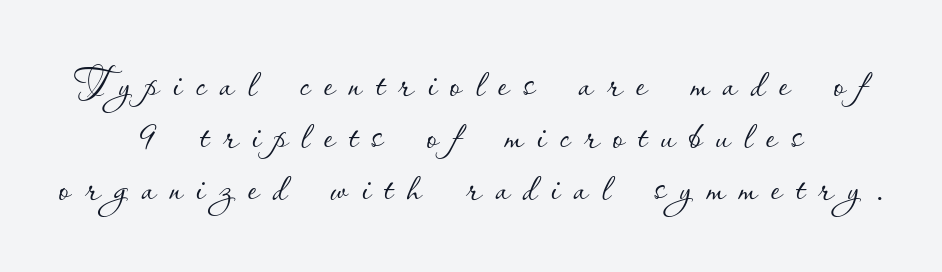
{"bold": "no", "weight": "thin", "width": "normal", "stroke_contrast": "low", "x_height": "small", "monospaced": "no", "underline": "no", "align": "center", "line_spacing": "tight", "line_spacing_ratio": 0.96, "letter_spacing": "wide", "letter_spacing_em": 0.25, "glyph_px": 54}
